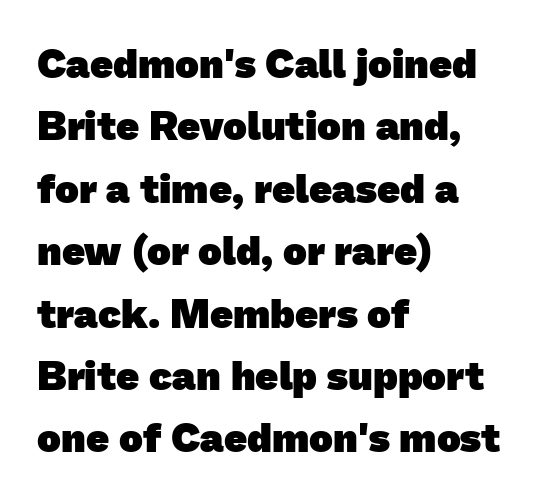
The image shows 40 px heavy sans-serif type; set left-aligned, normal line spacing (1.56x), normal letter spacing, not underlined; low stroke contrast and a medium x-height.
